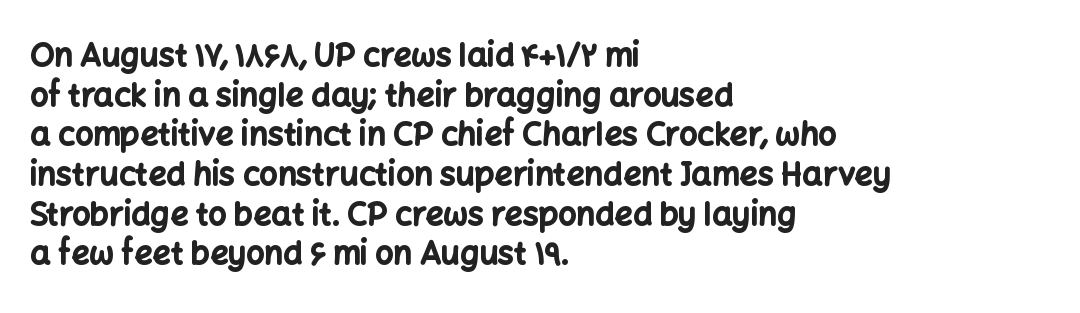
The image shows 32 px bold sans-serif type, upright; set left-aligned, line spacing 1.24x, normal letter spacing, not underlined; low stroke contrast and a medium x-height.
